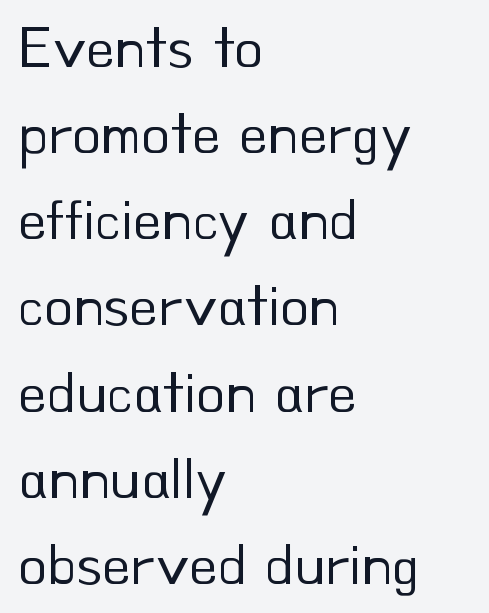
The image shows 59 px regular-weight sans-serif type, upright; set left-aligned, normal line spacing (1.46x), normal letter spacing, not underlined; low stroke contrast and a small x-height.
